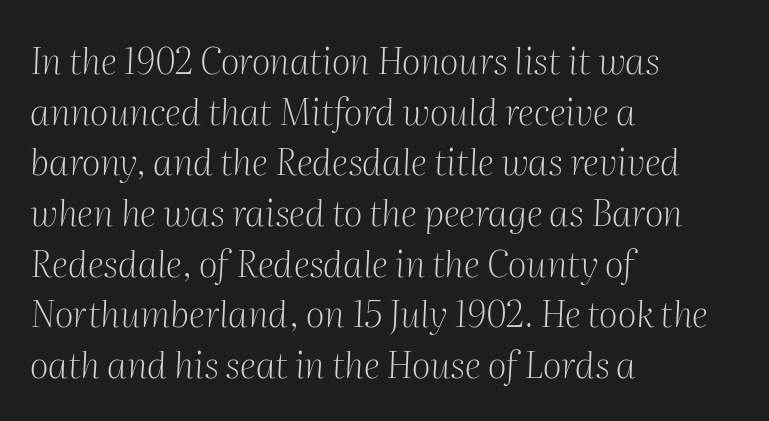
The image shows 37 px light serif type, italic (leaning right); set left-aligned, normal line spacing (1.37x), normal letter spacing, not underlined; medium stroke contrast and a medium x-height.
